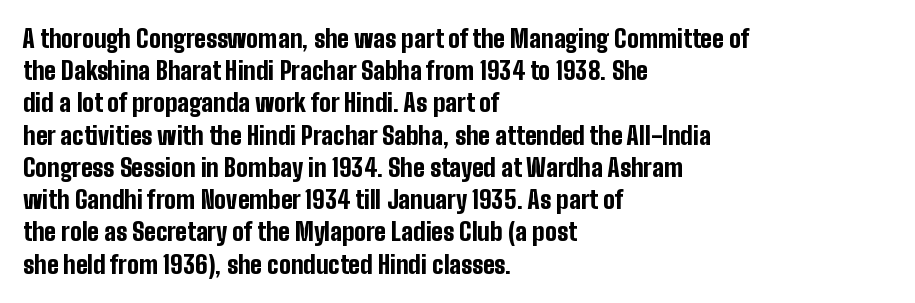
Q: Is the text bold? A: Yes.
Q: Is the text italic (slanted)? A: No, it is upright.
Q: Is the text underlined? A: No.
Q: How is the paragraph aligned? A: Left-aligned.
Q: Is the spacing between letters normal or unusually wide? A: Normal.
Q: Is the spacing between lines tight, normal or loose? A: Normal.
